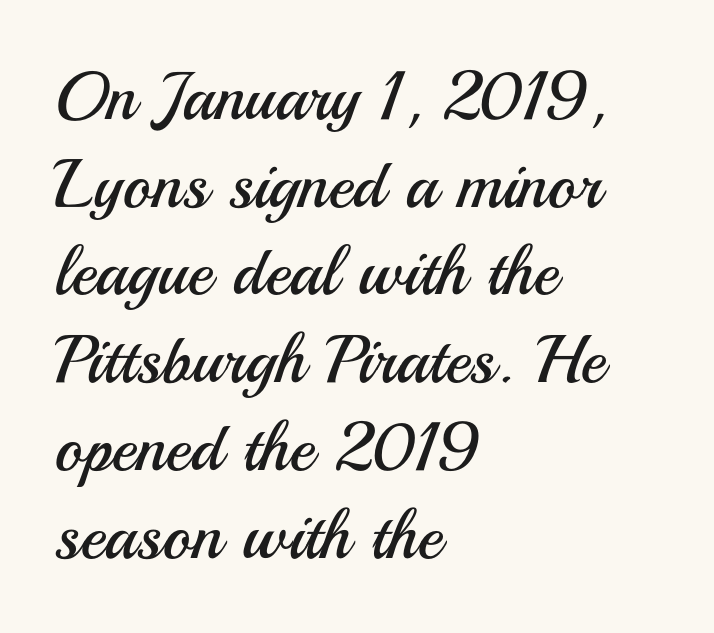
{"serif": "no", "bold": "no", "weight": "regular", "width": "normal", "stroke_contrast": "medium", "x_height": "small", "monospaced": "no", "underline": "no", "align": "left", "line_spacing": "normal", "line_spacing_ratio": 1.29, "letter_spacing": "normal", "letter_spacing_em": 0.0, "glyph_px": 68}
